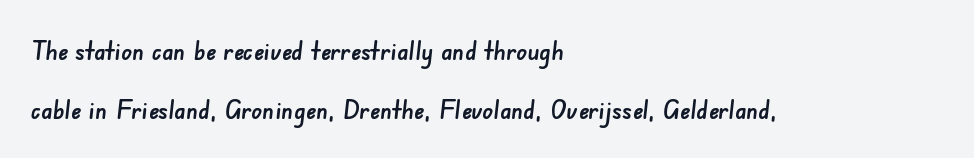
The image shows 27 px text type; set left-aligned, loose line spacing (2.17x), normal letter spacing, not underlined.
